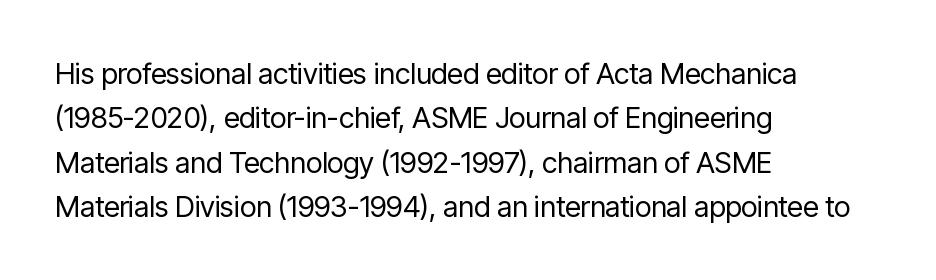
{"serif": "no", "italic": "no", "bold": "no", "weight": "regular", "width": "condensed", "stroke_contrast": "low", "x_height": "medium", "monospaced": "no", "underline": "no", "align": "left", "line_spacing": "normal", "line_spacing_ratio": 1.53, "letter_spacing": "normal", "letter_spacing_em": 0.0, "glyph_px": 29}
